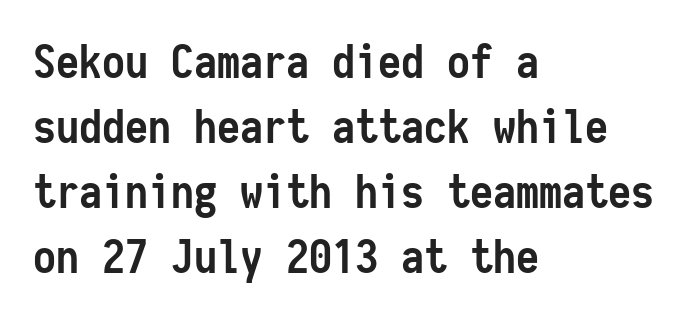
Q: Is the text bold? A: Yes.
Q: Is the text italic (slanted)? A: No, it is upright.
Q: Is the typeface a serif or a sans-serif typeface? A: Sans-serif.
Q: Is the text underlined? A: No.
Q: How is the paragraph aligned? A: Left-aligned.
Q: Is the spacing between letters normal or unusually wide? A: Normal.
Q: Is the spacing between lines tight, normal or loose? A: Normal.
Q: Width (condensed, normal, or wide)? A: Condensed.
Q: Stroke contrast? A: Low.
Q: x-height? A: Medium.
Q: Monospaced? A: Yes.
